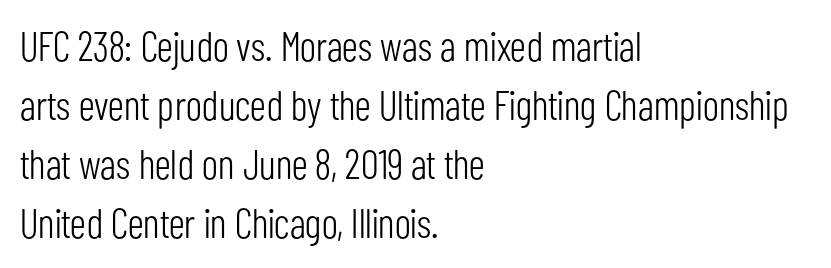
The image shows 41 px light, condensed sans-serif type, upright; set left-aligned, normal line spacing (1.44x), normal letter spacing, not underlined; low stroke contrast and a medium x-height.
